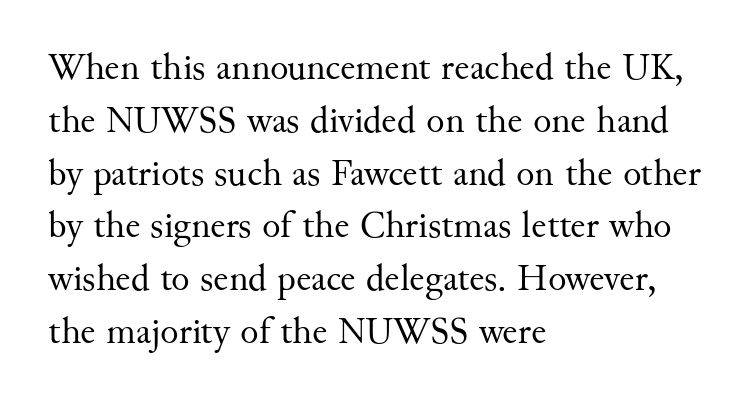
Q: Is the text bold? A: No.
Q: Is the text italic (slanted)? A: No, it is upright.
Q: Is the typeface a serif or a sans-serif typeface? A: Serif.
Q: Is the text underlined? A: No.
Q: How is the paragraph aligned? A: Left-aligned.
Q: Is the spacing between letters normal or unusually wide? A: Normal.
Q: Is the spacing between lines tight, normal or loose? A: Normal.
Q: Width (condensed, normal, or wide)? A: Normal.
Q: Stroke contrast? A: Medium.
Q: x-height? A: Small.
Q: Monospaced? A: No.
